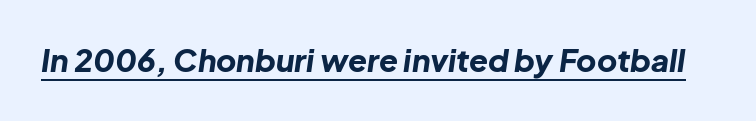
Q: Is the text bold? A: Yes.
Q: Is the text italic (slanted)? A: Yes, it leans right by about 8 degrees.
Q: Is the text underlined? A: Yes.
Q: Is the spacing between letters normal or unusually wide? A: Normal.
Q: Width (condensed, normal, or wide)? A: Normal.
Q: Stroke contrast? A: Low.
Q: x-height? A: Medium.
Q: Monospaced? A: No.
